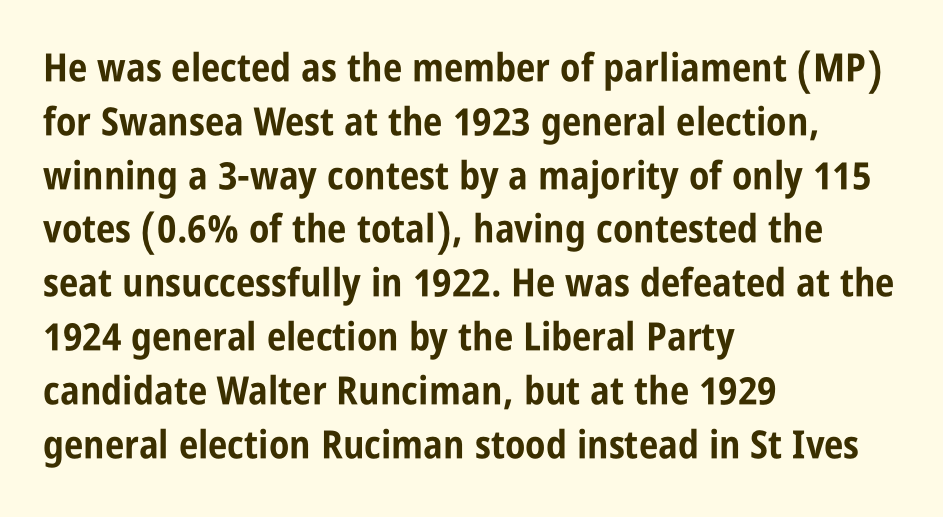
{"serif": "no", "italic": "no", "bold": "yes", "weight": "bold", "width": "condensed", "stroke_contrast": "low", "x_height": "large", "monospaced": "no", "underline": "no", "align": "left", "line_spacing": "normal", "line_spacing_ratio": 1.38, "letter_spacing": "normal", "letter_spacing_em": 0.0, "glyph_px": 39}
